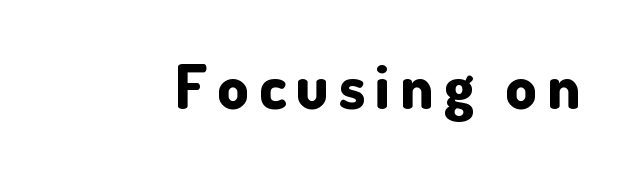
Heft: maximum for text — a bold. Classification — sans serif. The words here are not underlined. Posture: straight, roman, zero tilt.
